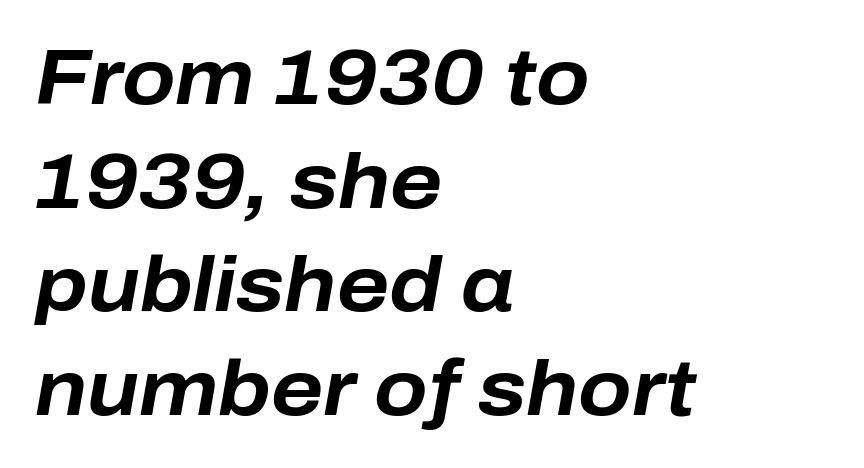
The image shows 78 px bold type, italic (leaning right); set left-aligned, normal line spacing (1.33x), normal letter spacing, not underlined; low stroke contrast and a medium x-height.
